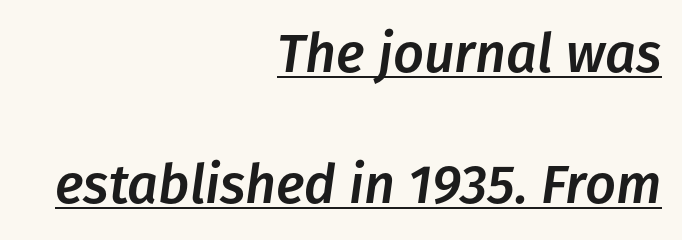
{"italic": "yes", "lean": "right", "slant_degrees": 8, "width": "normal", "stroke_contrast": "low", "x_height": "medium", "monospaced": "no", "underline": "yes", "align": "right", "line_spacing": "loose", "line_spacing_ratio": 2.43, "letter_spacing": "normal", "letter_spacing_em": 0.0, "glyph_px": 54}
